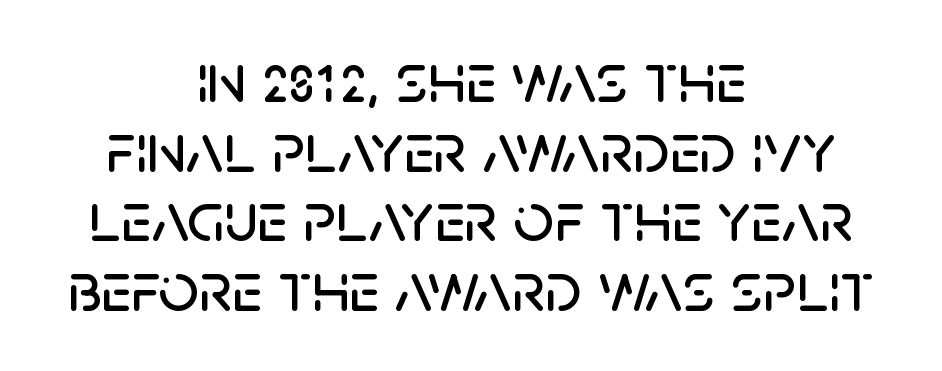
Q: Is the text italic (slanted)? A: No, it is upright.
Q: Is the typeface a serif or a sans-serif typeface? A: Sans-serif.
Q: Is the text underlined? A: No.
Q: How is the paragraph aligned? A: Centered.
Q: Is the spacing between letters normal or unusually wide? A: Normal.
Q: Is the spacing between lines tight, normal or loose? A: Tight.
Q: Width (condensed, normal, or wide)? A: Normal.
Q: Stroke contrast? A: Low.
Q: x-height? A: Large.
Q: Monospaced? A: No.
